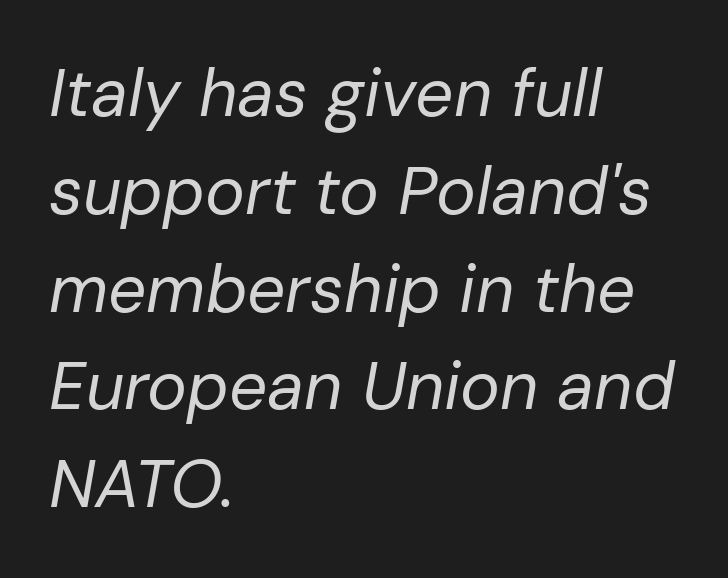
{"italic": "yes", "lean": "right", "slant_degrees": 10, "bold": "no", "weight": "regular", "width": "normal", "stroke_contrast": "low", "x_height": "medium", "monospaced": "no", "underline": "no", "align": "left", "line_spacing": "normal", "line_spacing_ratio": 1.46, "letter_spacing": "normal", "letter_spacing_em": 0.0, "glyph_px": 67}
